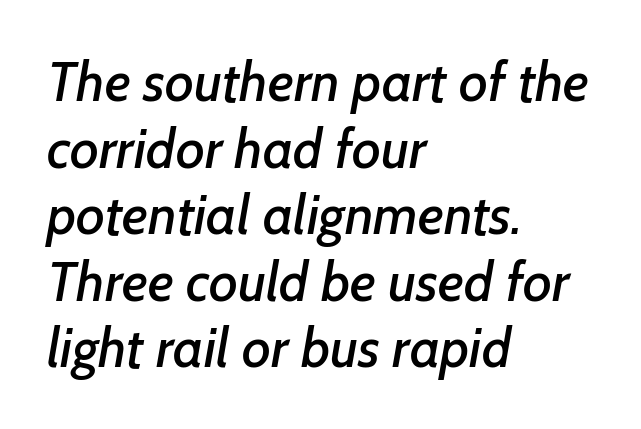
The image shows 55 px sans-serif type; set left-aligned, line spacing 1.21x, normal letter spacing, not underlined; low stroke contrast and a medium x-height.
